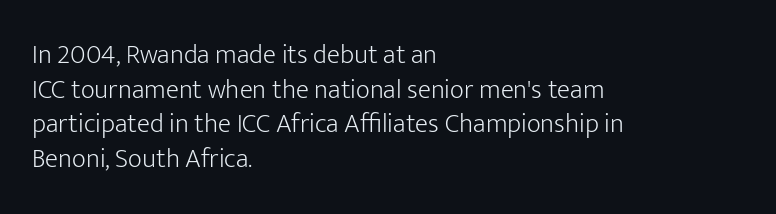
The image shows 27 px text type, upright; set left-aligned, normal line spacing (1.28x), normal letter spacing, not underlined.
